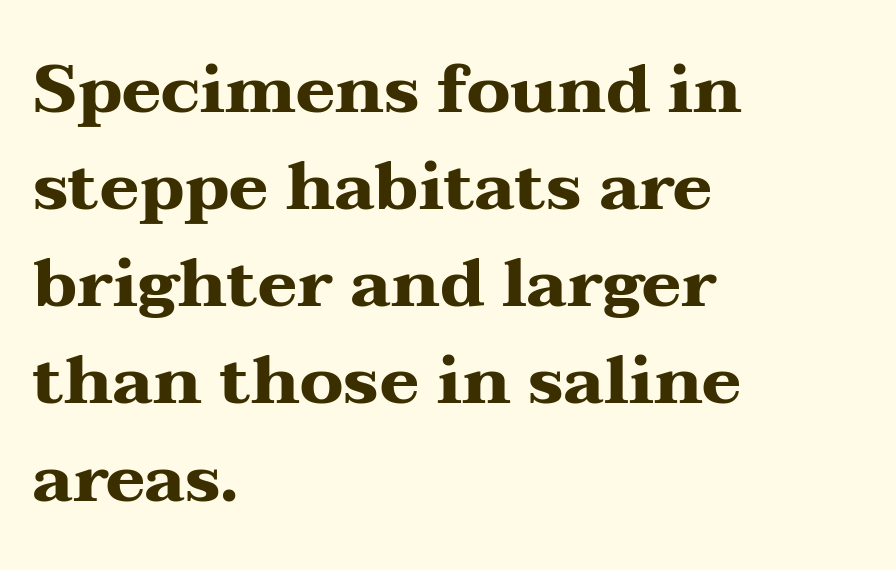
Q: Is the text bold? A: Yes.
Q: Is the text italic (slanted)? A: No, it is upright.
Q: Is the typeface a serif or a sans-serif typeface? A: Serif.
Q: Is the text underlined? A: No.
Q: How is the paragraph aligned? A: Left-aligned.
Q: Is the spacing between letters normal or unusually wide? A: Normal.
Q: Is the spacing between lines tight, normal or loose? A: Normal.
Q: Width (condensed, normal, or wide)? A: Wide.
Q: Stroke contrast? A: Medium.
Q: x-height? A: Medium.
Q: Monospaced? A: No.
